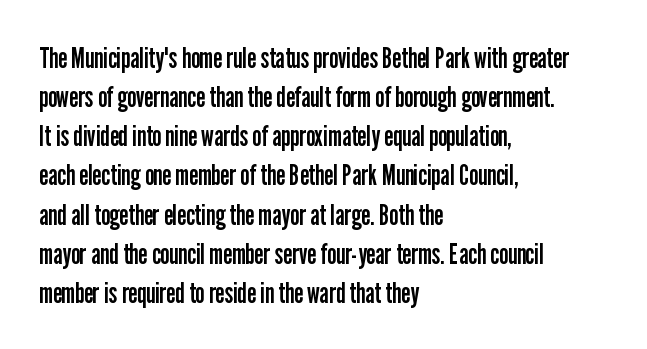
The type is set solid horizontally, with unmodified tracking. The strokes are not fattened; the text isn't bold. Examine the stroke ends and you'll find no serifs. Note the varied advance widths — an 'i' is clearly narrower than an 'm'. Glance below the letters and you will spot only blank space.
